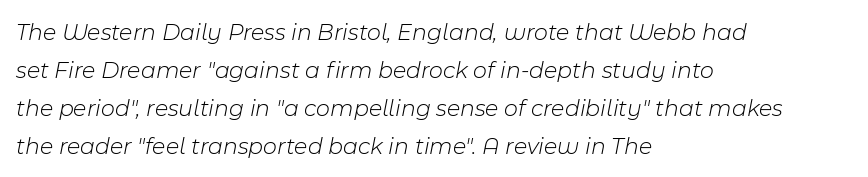
A typesetter would mark this as italic. This reads as an unemphasized weight, regular at the heaviest. Caption: standard tracking, unaltered. Any mark beneath the type? The region is blank. The paragraph shown leans on its left margin.
